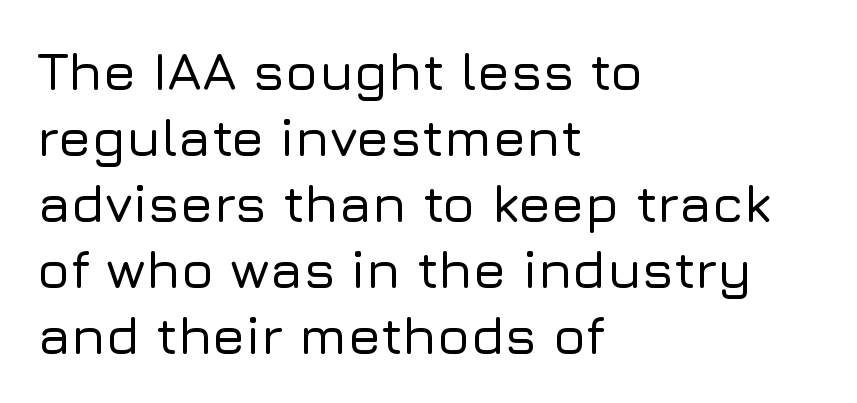
The image shows 54 px sans-serif type, upright; set left-aligned, line spacing 1.22x, normal letter spacing, not underlined; low stroke contrast and a medium x-height.
